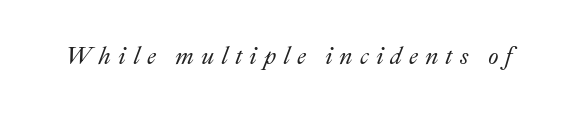
The image shows 24 px text type, italic (leaning right); set unusually wide letter spacing (+0.29 em), not underlined.
